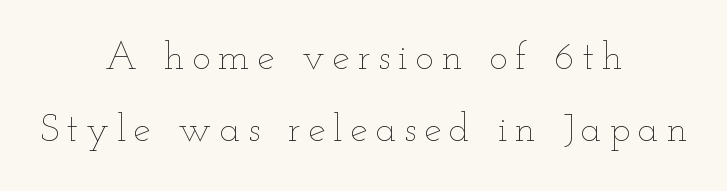
The image shows 39 px thin, wide type, upright; set centered, line spacing 1.85x, unusually wide letter spacing (+0.2 em), not underlined; low stroke contrast and a small x-height.
